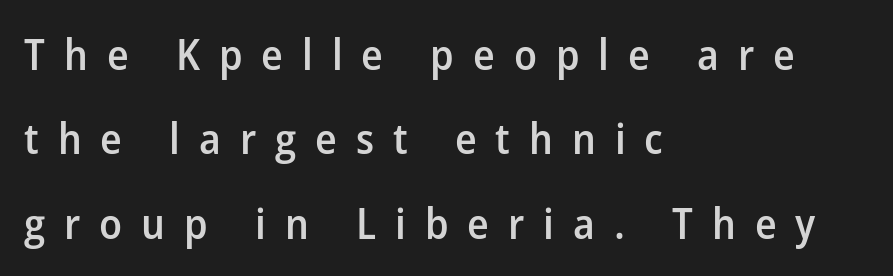
There is plenty of visible air inserted between adjacent glyphs. A roman cut, with each character standing at attention. Line beginnings align vertically; line endings do not. Is there much room between lines? Yes — plenty of vertical air separates them.
